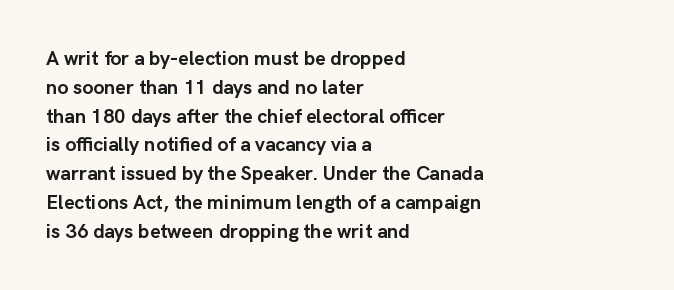
The image shows 20 px bold type, upright; set left-aligned, normal line spacing (1.44x), normal letter spacing, not underlined.
